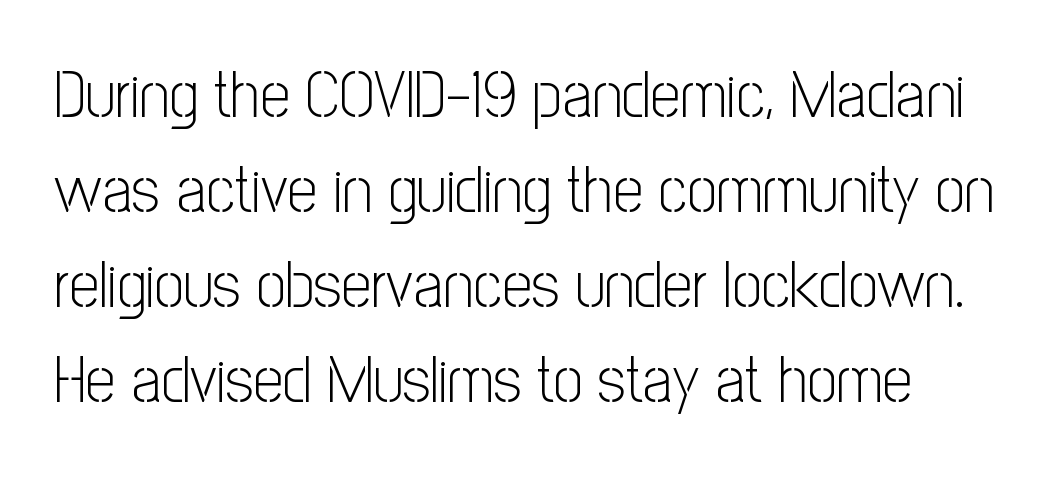
Q: Is the text bold? A: No.
Q: Is the text italic (slanted)? A: No, it is upright.
Q: Is the typeface a serif or a sans-serif typeface? A: Sans-serif.
Q: Is the text underlined? A: No.
Q: Is the spacing between letters normal or unusually wide? A: Normal.
Q: Is the spacing between lines tight, normal or loose? A: Normal.
Q: Width (condensed, normal, or wide)? A: Condensed.
Q: Stroke contrast? A: Low.
Q: x-height? A: Medium.
Q: Monospaced? A: No.
